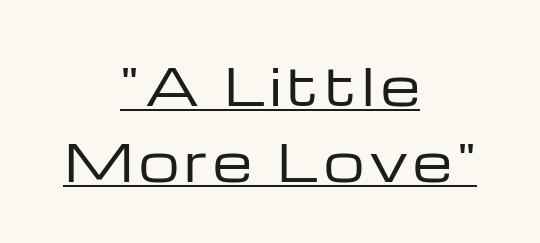
Is the stroke heavy? The answer is a plain regular-or-lighter. Teacher's note: observe the equal gaps on both sides — that is centered alignment. The sample's only ornament is a line tracing under the words. This block has exactly the height ordinary leading produces. Unlike italic type, these characters show no tilt at all. Note the varied advance widths — an 'i' is clearly narrower than an 'm'.
